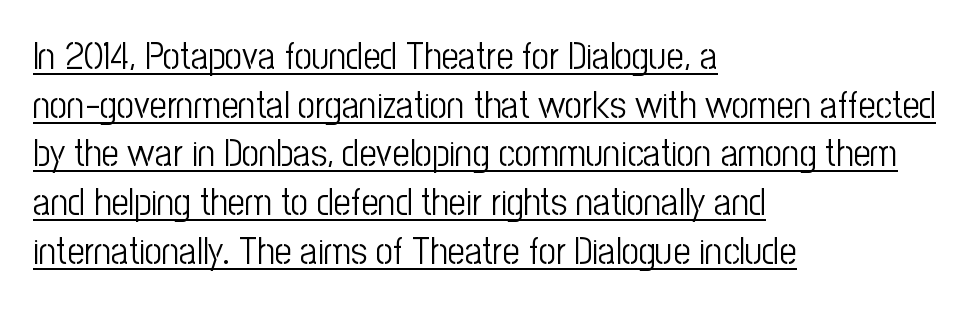
Q: Is the text bold? A: No.
Q: Is the text italic (slanted)? A: No, it is upright.
Q: Is the typeface a serif or a sans-serif typeface? A: Sans-serif.
Q: Is the text underlined? A: Yes.
Q: How is the paragraph aligned? A: Left-aligned.
Q: Is the spacing between letters normal or unusually wide? A: Normal.
Q: Is the spacing between lines tight, normal or loose? A: Normal.
Q: Width (condensed, normal, or wide)? A: Condensed.
Q: Stroke contrast? A: Low.
Q: x-height? A: Medium.
Q: Monospaced? A: No.
